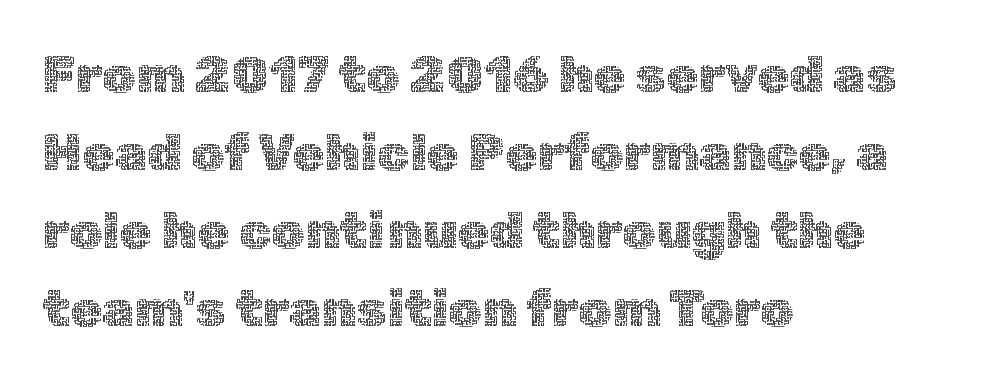
Q: Is the text bold? A: No.
Q: Is the text italic (slanted)? A: No, it is upright.
Q: Is the text underlined? A: No.
Q: How is the paragraph aligned? A: Left-aligned.
Q: Is the spacing between letters normal or unusually wide? A: Normal.
Q: Is the spacing between lines tight, normal or loose? A: Normal.
Q: Width (condensed, normal, or wide)? A: Normal.
Q: x-height? A: Medium.
Q: Monospaced? A: No.
